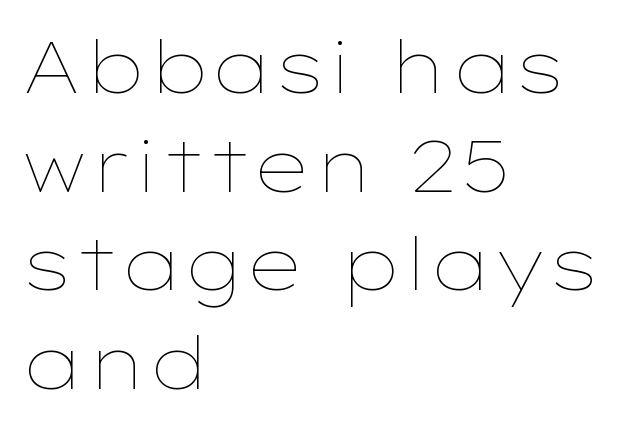
Q: Is the text bold? A: No.
Q: Is the text italic (slanted)? A: No, it is upright.
Q: Is the text underlined? A: No.
Q: How is the paragraph aligned? A: Left-aligned.
Q: Is the spacing between letters normal or unusually wide? A: Normal.
Q: Is the spacing between lines tight, normal or loose? A: Normal.
Q: Width (condensed, normal, or wide)? A: Wide.
Q: Stroke contrast? A: Low.
Q: x-height? A: Medium.
Q: Monospaced? A: No.
